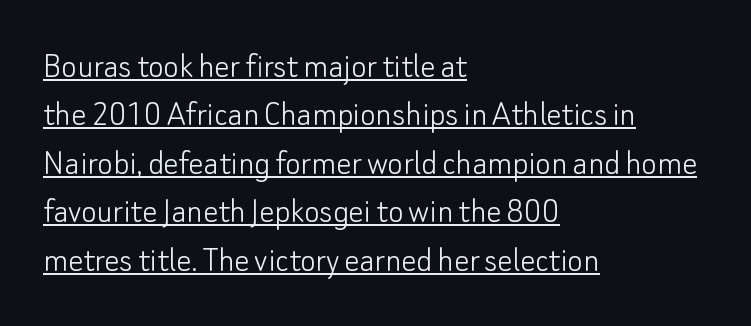
The image shows 37 px light sans-serif type, upright; set left-aligned, normal line spacing (1.31x), normal letter spacing, underlined; low stroke contrast and a small x-height.
